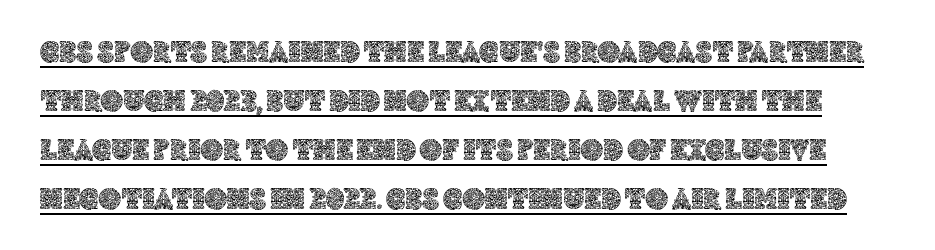
Q: Is the text italic (slanted)? A: No, it is upright.
Q: Is the text underlined? A: Yes.
Q: Is the spacing between letters normal or unusually wide? A: Normal.
Q: Is the spacing between lines tight, normal or loose? A: Normal.
Q: Width (condensed, normal, or wide)? A: Normal.
Q: x-height? A: Large.
Q: Monospaced? A: No.
